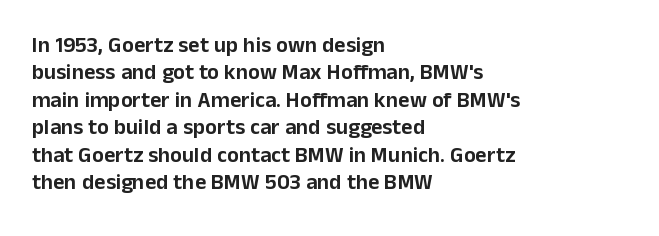
The image shows 22 px text type, upright; set left-aligned, normal line spacing (1.25x), normal letter spacing, not underlined.
